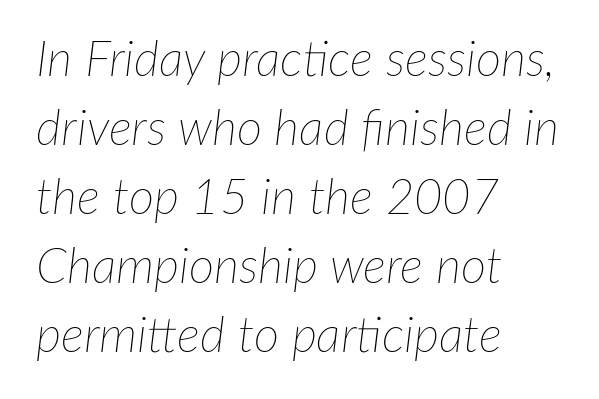
The image shows 49 px thin type, italic (leaning right); set left-aligned, normal line spacing (1.41x), normal letter spacing, not underlined; low stroke contrast and a medium x-height.
